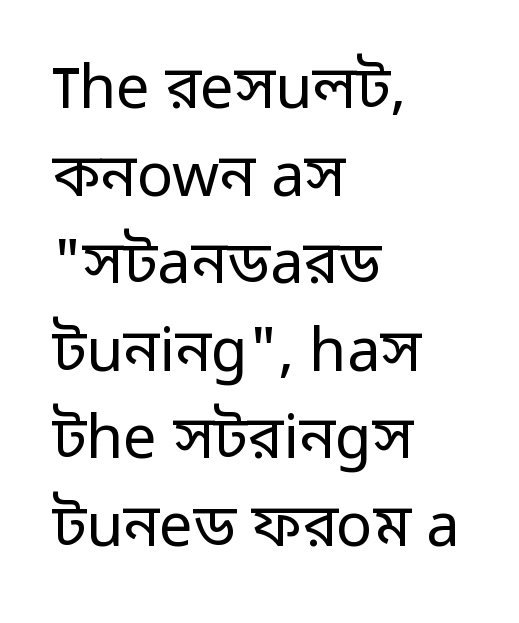
{"serif": "no", "italic": "no", "bold": "no", "weight": "regular", "width": "normal", "stroke_contrast": "low", "x_height": "medium", "monospaced": "no", "underline": "no", "align": "left", "line_spacing": "normal", "line_spacing_ratio": 1.46, "letter_spacing": "normal", "letter_spacing_em": 0.0, "glyph_px": 60}
